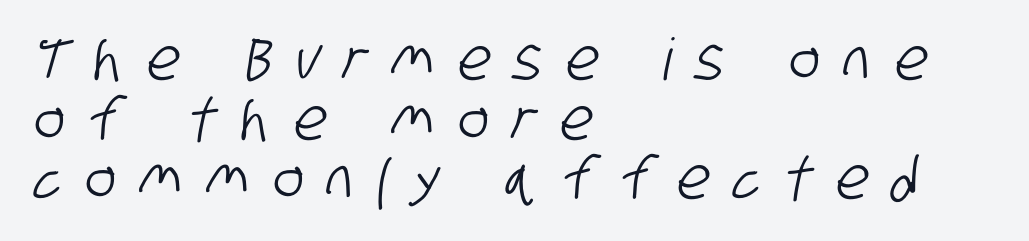
Q: Is the typeface a serif or a sans-serif typeface? A: Sans-serif.
Q: Is the text underlined? A: No.
Q: How is the paragraph aligned? A: Left-aligned.
Q: Is the spacing between letters normal or unusually wide? A: Unusually wide.
Q: Is the spacing between lines tight, normal or loose? A: Tight.
Q: Width (condensed, normal, or wide)? A: Condensed.
Q: Stroke contrast? A: Low.
Q: x-height? A: Large.
Q: Monospaced? A: No.
